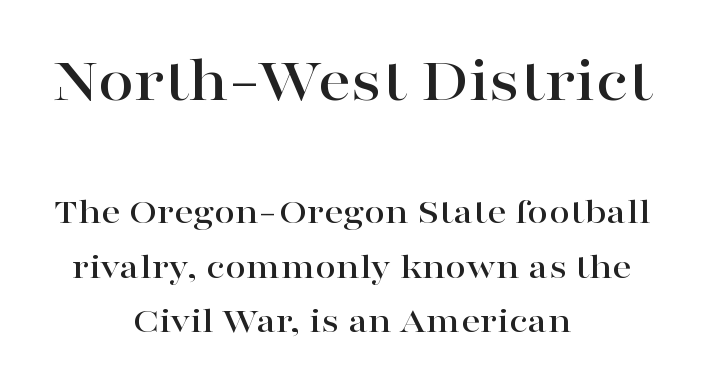
Reading down the column, the eye jumps a familiar distance to each next line. Where is the straight margin? There isn't one; the lines are centered. In terms of posture, this sample is upright. Bare-footed words on every line.
